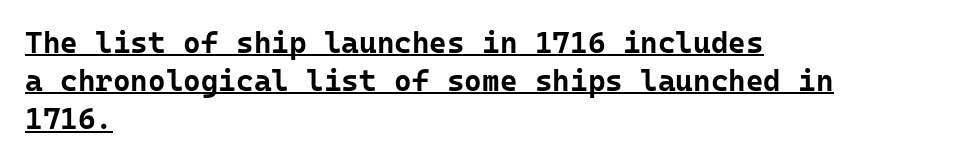
The image shows 30 px bold sans-serif type, upright, monospaced; set left-aligned, normal line spacing (1.27x), normal letter spacing, underlined; low stroke contrast and a medium x-height.
